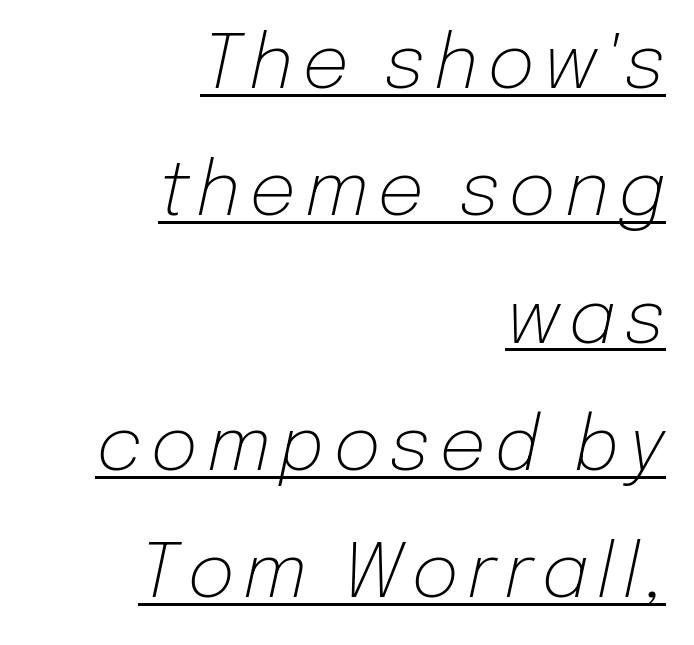
{"italic": "yes", "lean": "right", "slant_degrees": 12, "bold": "no", "weight": "light", "width": "normal", "stroke_contrast": "low", "x_height": "medium", "monospaced": "no", "underline": "yes", "align": "right", "line_spacing_ratio": 1.72, "glyph_px": 74}
